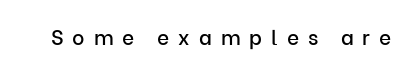
Type without underlining. The letters are spread apart with noticeably loose tracking. The type sits square on the baseline with zero lean.
